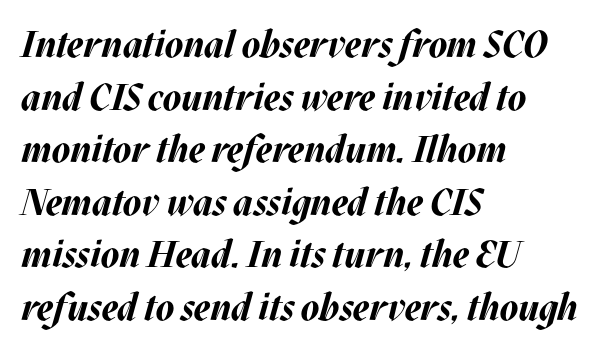
The image shows 37 px bold type, italic (leaning right); set left-aligned, normal line spacing (1.42x), normal letter spacing, not underlined; medium stroke contrast and a large x-height.
